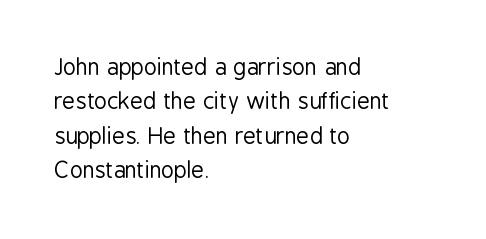
Q: Is the text bold? A: No.
Q: Is the text italic (slanted)? A: No, it is upright.
Q: Is the text underlined? A: No.
Q: How is the paragraph aligned? A: Left-aligned.
Q: Is the spacing between letters normal or unusually wide? A: Normal.
Q: Is the spacing between lines tight, normal or loose? A: Normal.
